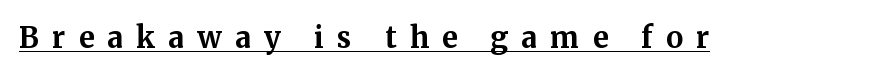
The image shows 29 px bold serif type, upright; set unusually wide letter spacing (+0.45 em), underlined; medium stroke contrast and a medium x-height.
